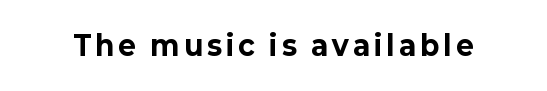
The image shows 27 px bold type, upright; set not underlined.
